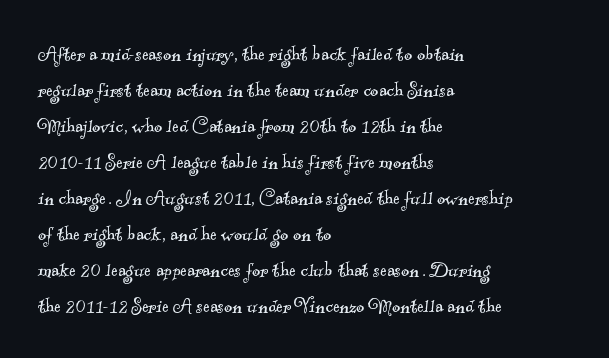
The characters are drawn with everyday or finer stroke widths. This sample is left-justified, so line endings fall wherever the words run out. Successive baselines arrive at the customary interval. Short note: letters normally spaced.
